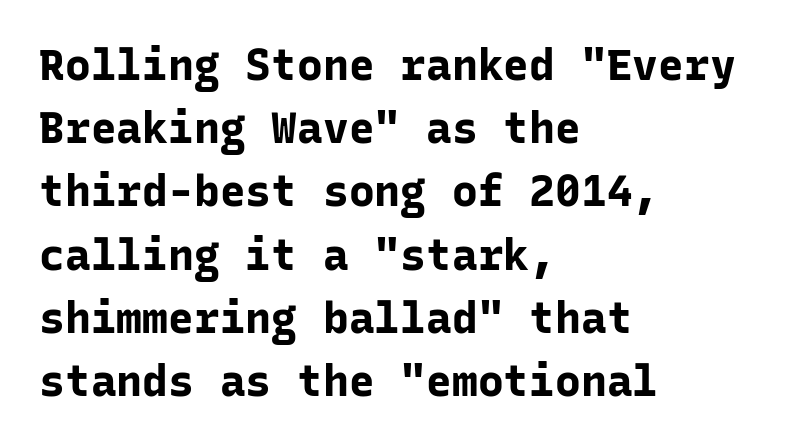
Q: Is the text bold? A: Yes.
Q: Is the text italic (slanted)? A: No, it is upright.
Q: Is the typeface a serif or a sans-serif typeface? A: Sans-serif.
Q: Is the text underlined? A: No.
Q: How is the paragraph aligned? A: Left-aligned.
Q: Is the spacing between letters normal or unusually wide? A: Normal.
Q: Is the spacing between lines tight, normal or loose? A: Normal.
Q: Width (condensed, normal, or wide)? A: Normal.
Q: Stroke contrast? A: Low.
Q: x-height? A: Medium.
Q: Monospaced? A: Yes.
